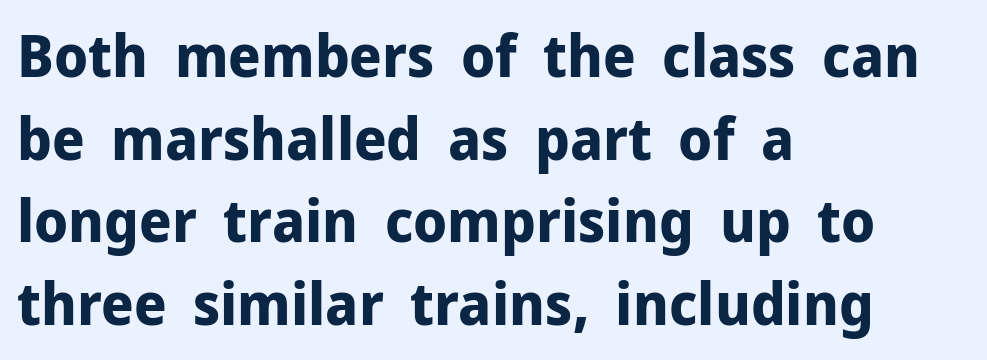
{"serif": "no", "italic": "no", "bold": "yes", "weight": "bold", "width": "normal", "stroke_contrast": "low", "x_height": "medium", "monospaced": "no", "underline": "no", "align": "left", "line_spacing": "normal", "line_spacing_ratio": 1.4, "letter_spacing": "normal", "letter_spacing_em": 0.0, "glyph_px": 59}
